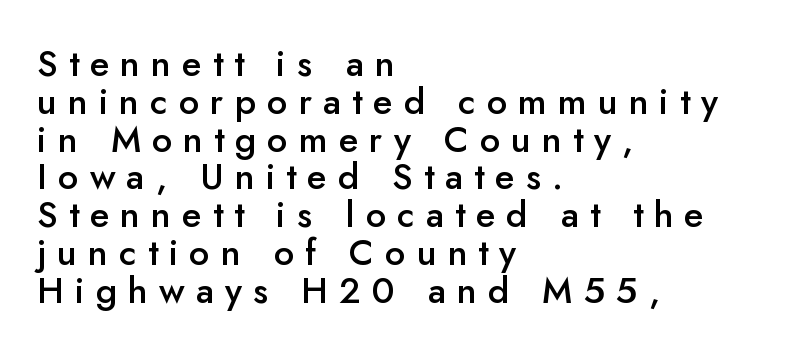
Q: Is the text bold? A: Semi-bold.
Q: Is the text italic (slanted)? A: No, it is upright.
Q: Is the typeface a serif or a sans-serif typeface? A: Sans-serif.
Q: Is the text underlined? A: No.
Q: How is the paragraph aligned? A: Left-aligned.
Q: Is the spacing between letters normal or unusually wide? A: Unusually wide.
Q: Is the spacing between lines tight, normal or loose? A: Tight.
Q: Width (condensed, normal, or wide)? A: Normal.
Q: Stroke contrast? A: Low.
Q: x-height? A: Small.
Q: Monospaced? A: No.
